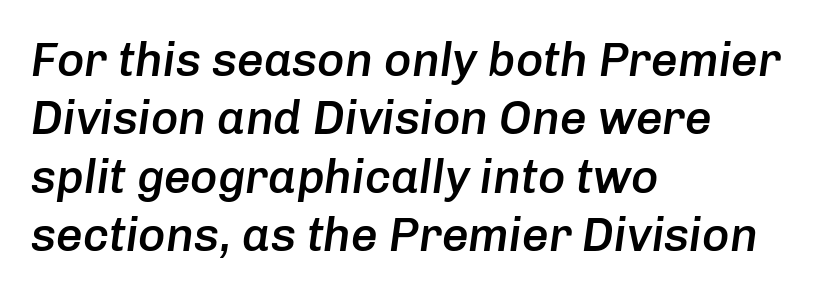
The image shows 47 px semibold type, italic (leaning right); set left-aligned, line spacing 1.24x, normal letter spacing, not underlined; low stroke contrast and a medium x-height.
